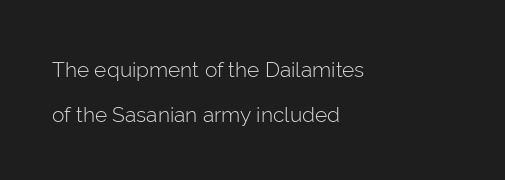
Heaviness? Minimal to ordinary, like unemphasized prose. The vertical gap from one line to the next is large. The lettering holds an erect, upright posture throughout. Horizontal alignment here is leftward, the default for most running prose.
